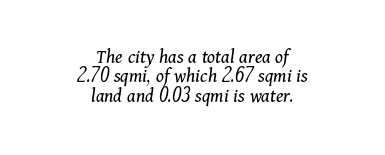
Q: Is the text bold? A: No.
Q: Is the text italic (slanted)? A: Yes, it leans right by about 11 degrees.
Q: Is the text underlined? A: No.
Q: How is the paragraph aligned? A: Centered.
Q: Is the spacing between letters normal or unusually wide? A: Normal.
Q: Is the spacing between lines tight, normal or loose? A: Tight.
